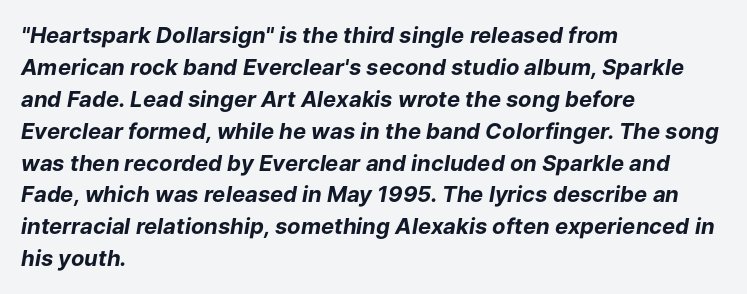
The glyphs have the mass of a bold cut. The lines are quadded left. Here the glyphs are tracked normally, forming tight word shapes. Quick note: interline space is typical.
